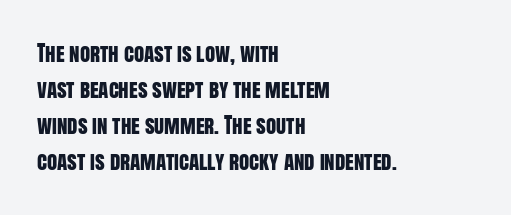
The type sits square on the baseline with zero lean. The letterforms sit shoulder to shoulder at normal distance. Check under the words: just untouched page. The rendering anchors every line to the left-hand side.
